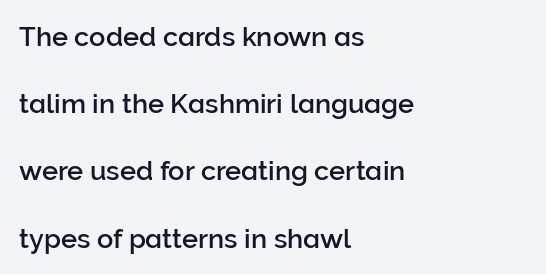
The image shows 27 px text type, upright; set left-aligned, loose line spacing (2.49x), normal letter spacing, not underlined.
